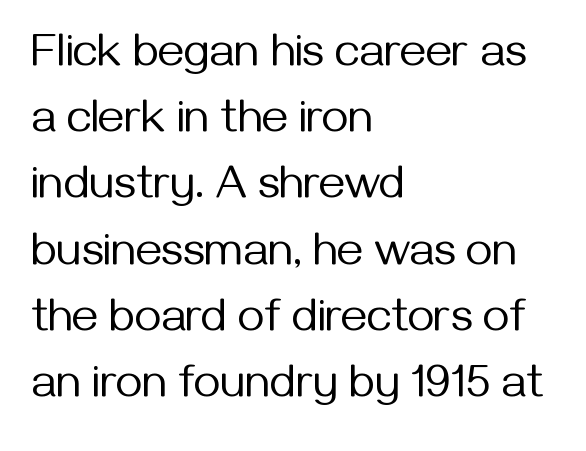
The image shows 46 px regular-weight sans-serif type, upright; set left-aligned, normal line spacing (1.44x), normal letter spacing, not underlined; medium stroke contrast and a medium x-height.
